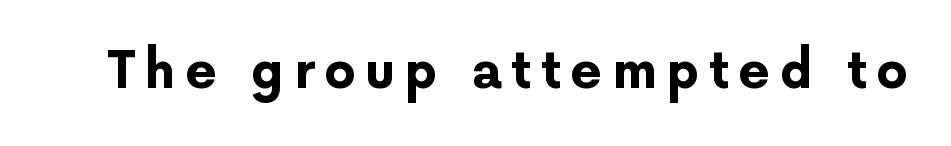
{"serif": "no", "italic": "no", "bold": "yes", "weight": "bold", "width": "normal", "stroke_contrast": "low", "x_height": "medium", "monospaced": "no", "underline": "no", "glyph_px": 50}
